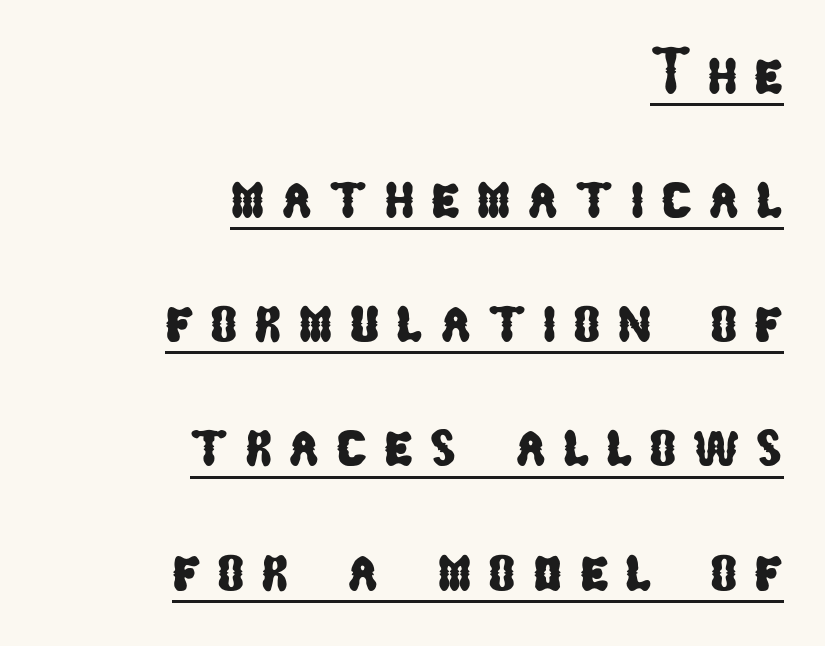
The image shows 65 px condensed sans-serif type; set right-aligned, loose line spacing (1.91x), unusually wide letter spacing (+0.25 em), underlined; low stroke contrast and a medium x-height.
